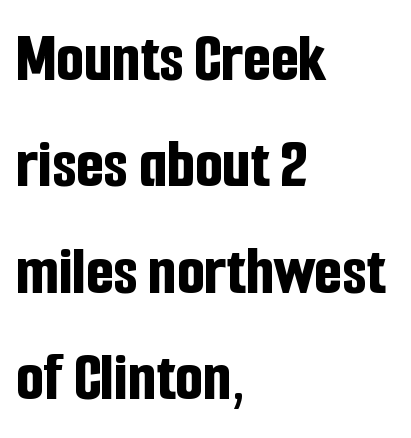
Q: Is the text bold? A: Yes.
Q: Is the text italic (slanted)? A: No, it is upright.
Q: Is the typeface a serif or a sans-serif typeface? A: Sans-serif.
Q: Is the text underlined? A: No.
Q: How is the paragraph aligned? A: Left-aligned.
Q: Is the spacing between letters normal or unusually wide? A: Normal.
Q: Is the spacing between lines tight, normal or loose? A: Normal.
Q: Width (condensed, normal, or wide)? A: Condensed.
Q: Stroke contrast? A: Low.
Q: x-height? A: Medium.
Q: Monospaced? A: No.
